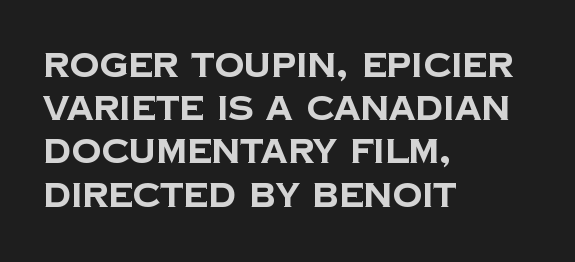
Glance below the letters and you will spot only blank space. Horizontal bands of white between lines are of average thickness. Layout note: lines flush left. The characters look thick and weighty, a clear bold. The rendering uses natural spacing where letterforms have individual widths.
